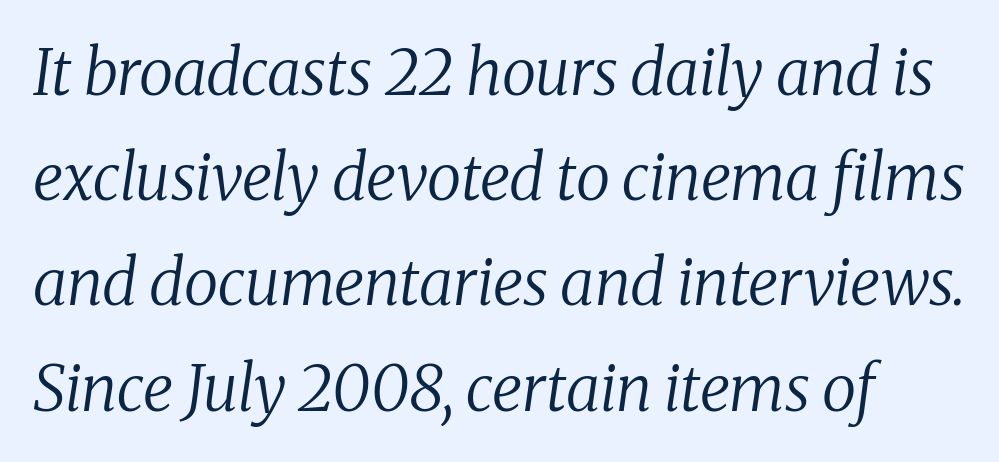
Q: Is the text bold? A: No.
Q: Is the text italic (slanted)? A: Yes, it leans right by about 8 degrees.
Q: Is the typeface a serif or a sans-serif typeface? A: Serif.
Q: Is the text underlined? A: No.
Q: Is the spacing between letters normal or unusually wide? A: Normal.
Q: Is the spacing between lines tight, normal or loose? A: Normal.
Q: Width (condensed, normal, or wide)? A: Normal.
Q: Stroke contrast? A: Medium.
Q: x-height? A: Medium.
Q: Monospaced? A: No.
